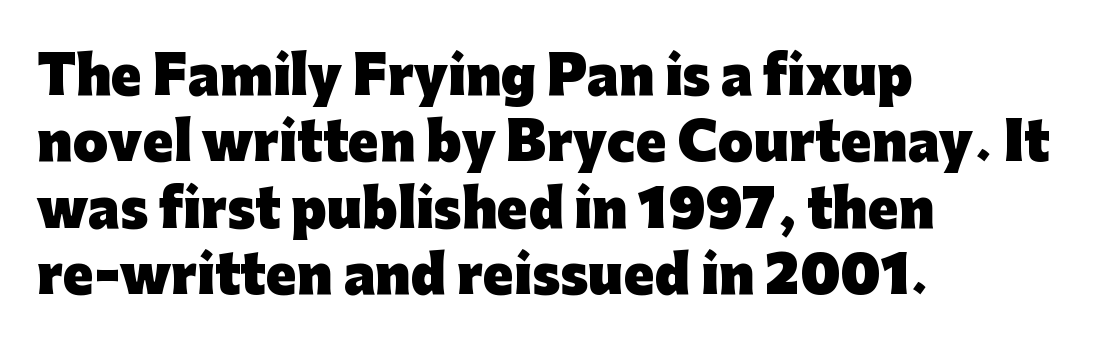
The tracking reads as untouched default to a designer's eye. Normally led — the rows are evenly, conventionally spaced. Examine the stroke ends and you'll find no serifs. As a designer I'd log this as weight 700, bold. Check the space under the baseline: it is left empty.
